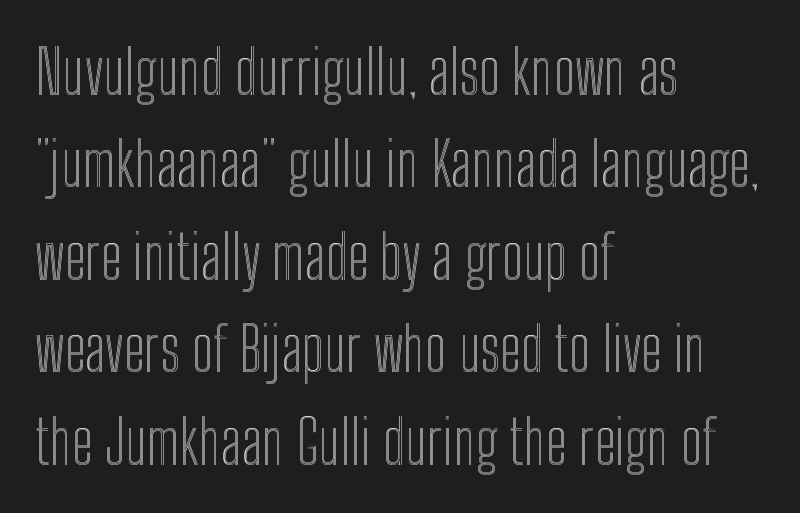
{"italic": "no", "width": "condensed", "x_height": "medium", "monospaced": "no", "underline": "no", "align": "left", "line_spacing": "normal", "line_spacing_ratio": 1.54, "letter_spacing": "normal", "letter_spacing_em": 0.0, "glyph_px": 60}
